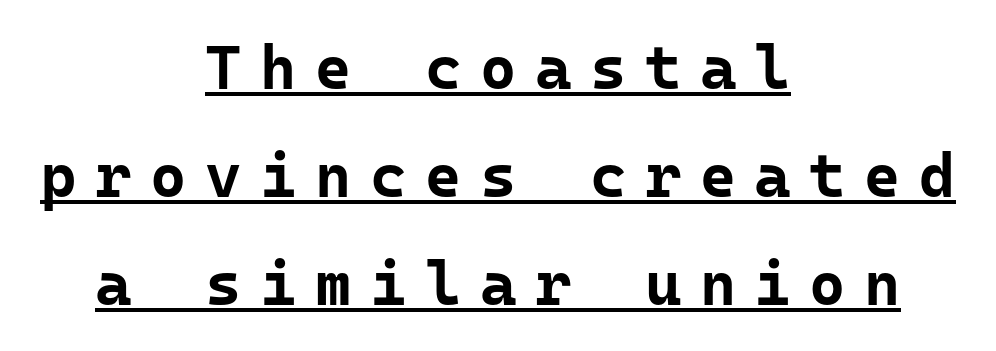
{"serif": "no", "italic": "no", "bold": "yes", "weight": "bold", "width": "normal", "stroke_contrast": "low", "x_height": "medium", "monospaced": "yes", "underline": "yes", "align": "center", "line_spacing_ratio": 1.74, "letter_spacing": "wide", "letter_spacing_em": 0.3, "glyph_px": 62}
